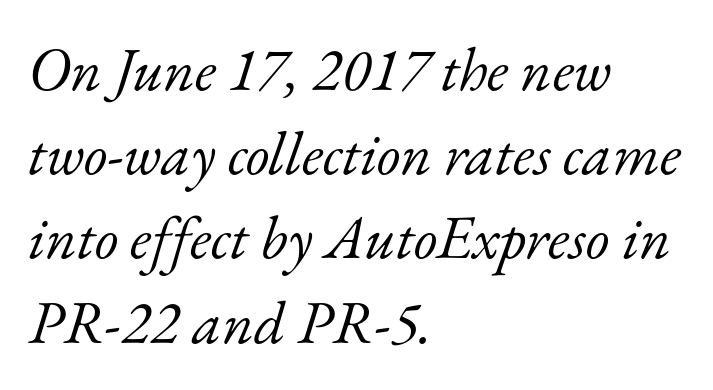
Check the space under the baseline: it is left empty. The passage shown is typed in a proportional face where columns would drift. Observe the ordinary spacing: letters are neighbours, not strangers. Serifs: yes, visible at the terminals of the letterforms. Stroke thickness stays within the range of a standard reading face or lighter. Compared with typical paragraphs, the rows here are spaced about the same.
